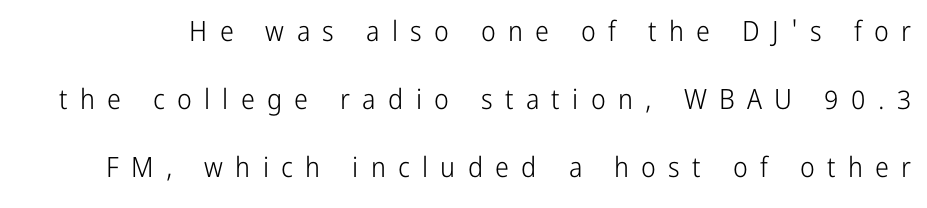
The image shows 28 px light, condensed sans-serif type, upright; set loose line spacing (2.43x), unusually wide letter spacing (+0.44 em), not underlined; low stroke contrast and a medium x-height.
